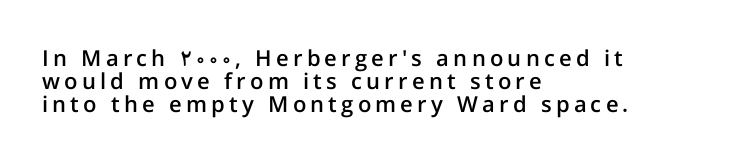
The image shows 22 px text type, upright; set left-aligned, tight line spacing (1.05x), not underlined.
